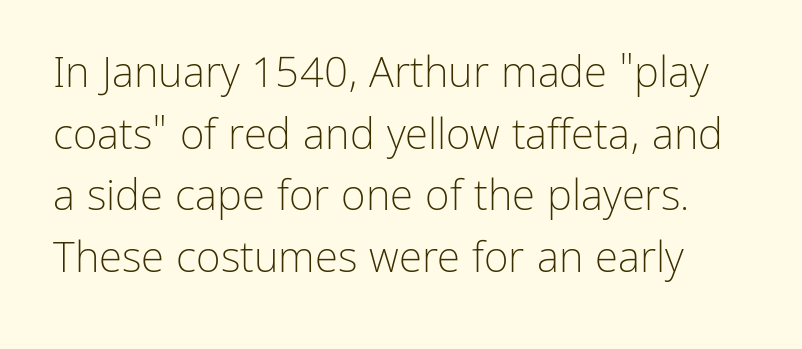
Words appear dense and cohesive because spacing is normal. Nothing heavy about these letters — not bold at all. Leading matches the norm, producing a regular column. Grotesque or geometric, the face here clearly has no serifs.
